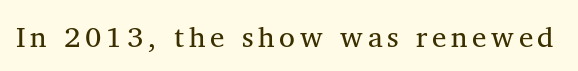
{"serif": "yes", "italic": "no", "bold": "no", "weight": "regular", "width": "normal", "stroke_contrast": "medium", "x_height": "medium", "monospaced": "no", "underline": "no", "glyph_px": 29}
